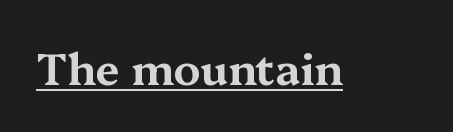
A serif font was chosen for this passage. The type is set solid horizontally, with unmodified tracking. The lettering is marked with a stroke running underneath it. The letters advance in unequal steps, a hallmark of proportional type. This is the regular roman posture of the typeface.
